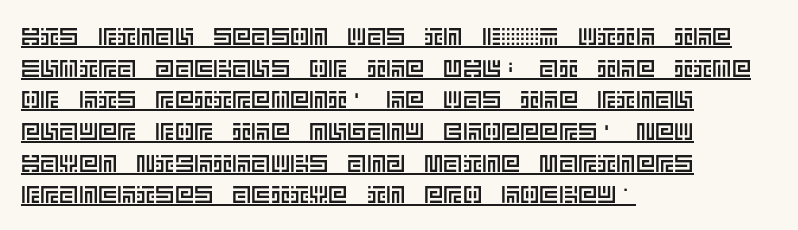
Q: Is the text italic (slanted)? A: No, it is upright.
Q: Is the text underlined? A: Yes.
Q: How is the paragraph aligned? A: Left-aligned.
Q: Is the spacing between letters normal or unusually wide? A: Normal.
Q: Is the spacing between lines tight, normal or loose? A: Normal.
